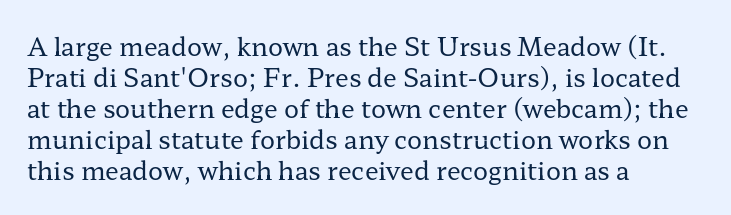
The image shows 25 px text type, upright; set left-aligned, line spacing 1.24x, normal letter spacing, not underlined.
